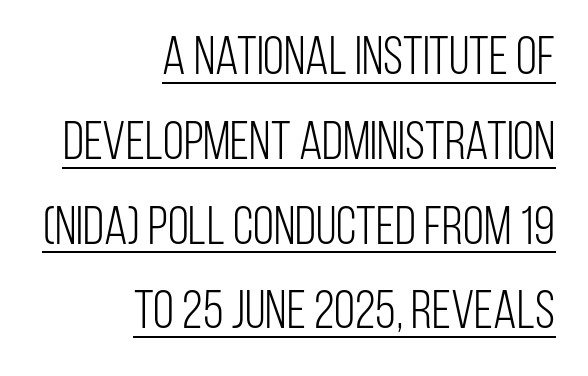
{"serif": "no", "italic": "no", "bold": "no", "weight": "light", "width": "condensed", "stroke_contrast": "low", "x_height": "large", "monospaced": "no", "underline": "yes", "align": "right", "line_spacing": "normal", "line_spacing_ratio": 1.57, "letter_spacing": "normal", "letter_spacing_em": 0.0, "glyph_px": 54}
